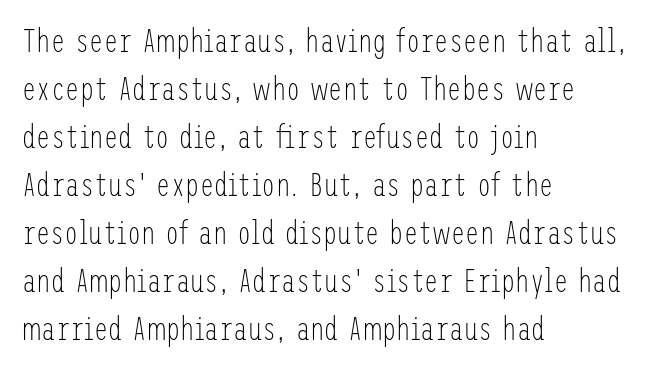
The text was rendered using a sans face with plain stroke endings. A student would call this left alignment; a typographer would say flush left, rag right. Vertically, the passage feels balanced, rows spaced as you'd expect. The characters are drawn with everyday or finer stroke widths. Just letters on the line, the space beneath them empty. Compared with typical body copy, the letter spacing here is the same.
